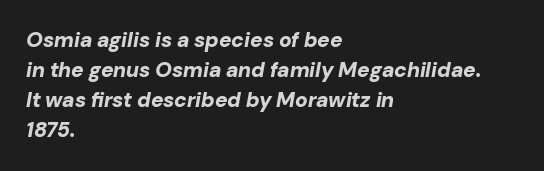
{"italic": "yes", "lean": "right", "slant_degrees": 10, "bold": "yes", "underline": "no", "align": "left", "line_spacing": "normal", "line_spacing_ratio": 1.43, "letter_spacing": "normal", "letter_spacing_em": 0.0, "glyph_px": 21}
